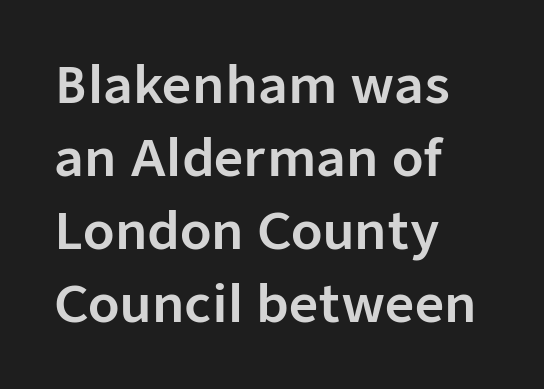
The font family rendered here belongs to the sans-serif group. Evenly set lines give the paragraph a standard silhouette. Words float on clear page, feet unadorned. Look at the tracking — it's just the regular setting, nothing added. A typesetter would call this proportional, since set widths differ per character.
